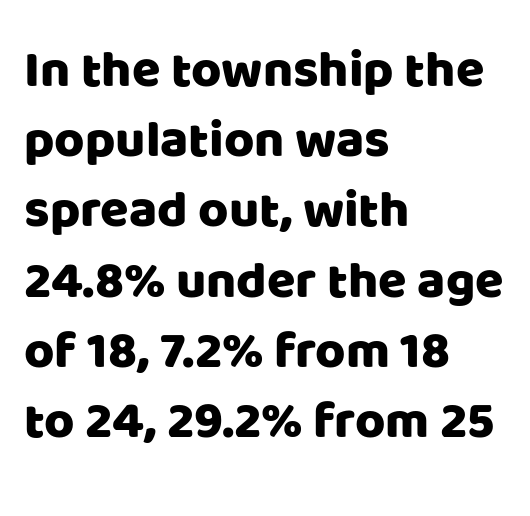
Q: Is the text italic (slanted)? A: No, it is upright.
Q: Is the typeface a serif or a sans-serif typeface? A: Sans-serif.
Q: Is the text underlined? A: No.
Q: How is the paragraph aligned? A: Left-aligned.
Q: Is the spacing between letters normal or unusually wide? A: Normal.
Q: Is the spacing between lines tight, normal or loose? A: Normal.
Q: Width (condensed, normal, or wide)? A: Normal.
Q: Stroke contrast? A: Low.
Q: x-height? A: Large.
Q: Monospaced? A: No.
